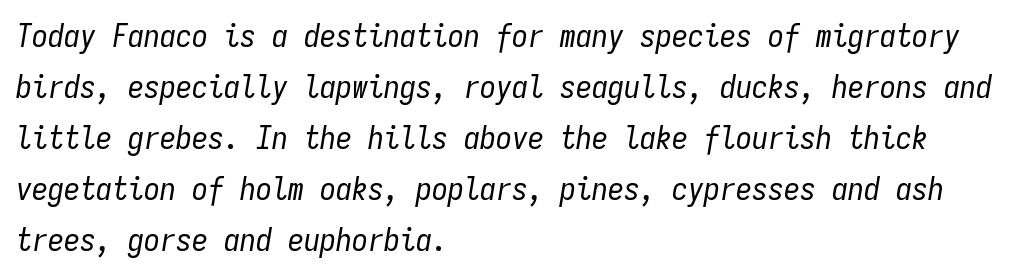
Quick note: underline off. The designer left line spacing at the default. A quiet, ordinary-to-light weight characterises the typeface. The font's italic variant was chosen for this text.
